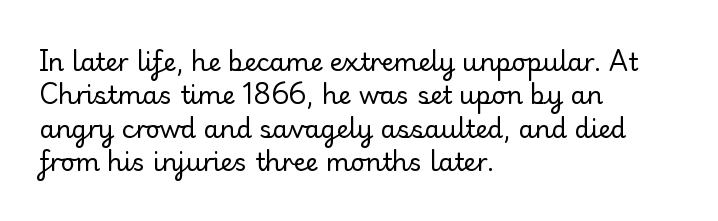
Q: Is the text bold? A: No.
Q: Is the text italic (slanted)? A: No, it is upright.
Q: Is the text underlined? A: No.
Q: How is the paragraph aligned? A: Left-aligned.
Q: Is the spacing between letters normal or unusually wide? A: Normal.
Q: Is the spacing between lines tight, normal or loose? A: Normal.
